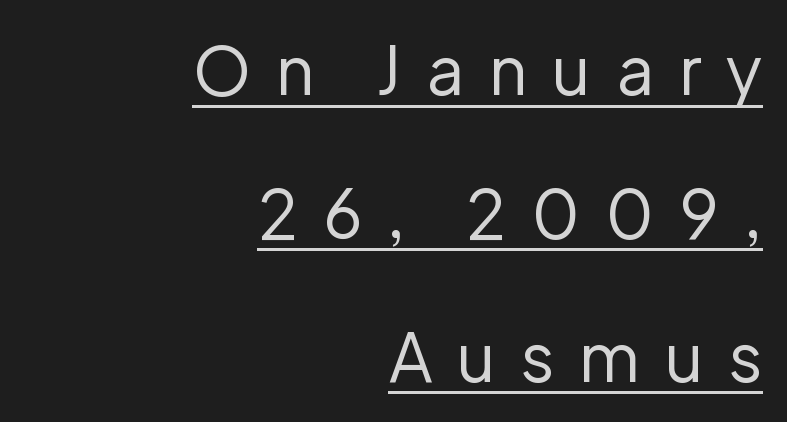
Q: Is the text bold? A: No.
Q: Is the text italic (slanted)? A: No, it is upright.
Q: Is the typeface a serif or a sans-serif typeface? A: Sans-serif.
Q: Is the text underlined? A: Yes.
Q: How is the paragraph aligned? A: Right-aligned.
Q: Is the spacing between letters normal or unusually wide? A: Unusually wide.
Q: Is the spacing between lines tight, normal or loose? A: Loose.
Q: Width (condensed, normal, or wide)? A: Normal.
Q: Stroke contrast? A: Low.
Q: x-height? A: Medium.
Q: Monospaced? A: No.
